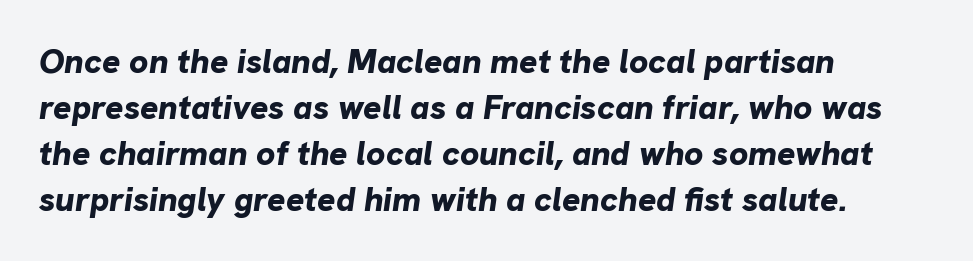
The tracking reads as untouched default to a designer's eye. The paragraph shown leans on its left margin. The rendering uses a bold face; every stroke is thick and dark. Quick note: underline off. These lines are rendered in a variable-pitch font.
